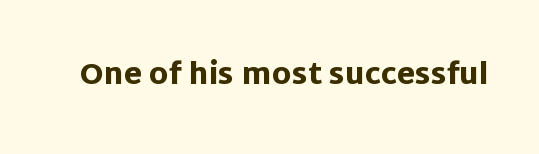
{"serif": "no", "italic": "no", "bold": "yes", "weight": "heavy", "width": "normal", "stroke_contrast": "low", "x_height": "large", "monospaced": "no", "underline": "no", "letter_spacing": "normal", "letter_spacing_em": 0.0, "glyph_px": 29}
